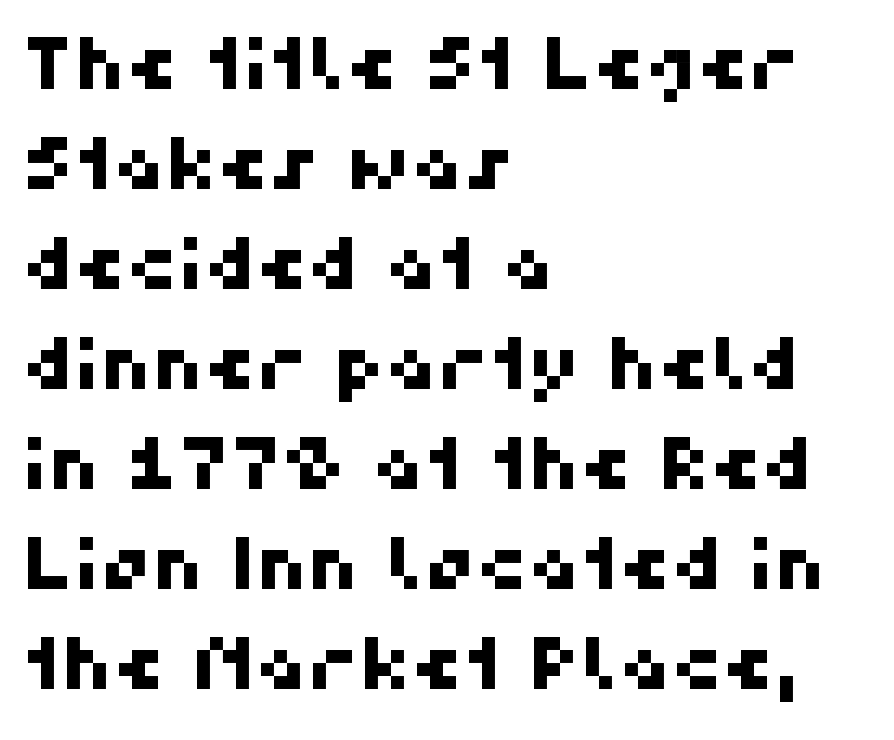
Q: Is the typeface a serif or a sans-serif typeface? A: Sans-serif.
Q: Is the text underlined? A: No.
Q: How is the paragraph aligned? A: Left-aligned.
Q: Is the spacing between letters normal or unusually wide? A: Normal.
Q: Is the spacing between lines tight, normal or loose? A: Normal.
Q: Width (condensed, normal, or wide)? A: Normal.
Q: Stroke contrast? A: High.
Q: x-height? A: Medium.
Q: Monospaced? A: No.
